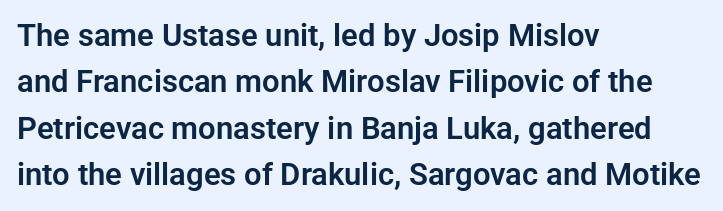
{"serif": "no", "italic": "no", "width": "normal", "stroke_contrast": "low", "x_height": "medium", "monospaced": "no", "underline": "no", "align": "left", "line_spacing": "normal", "line_spacing_ratio": 1.5, "letter_spacing": "normal", "letter_spacing_em": 0.0, "glyph_px": 31}
